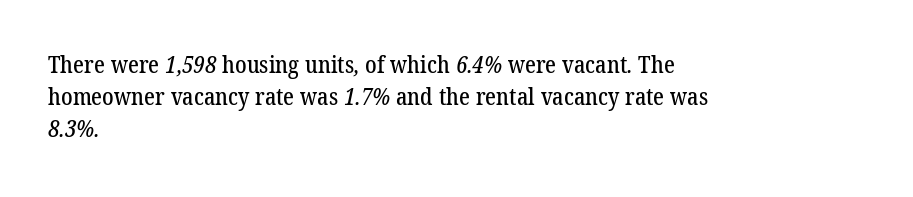
The image shows 23 px text type; set left-aligned, normal line spacing (1.39x), normal letter spacing, not underlined.
